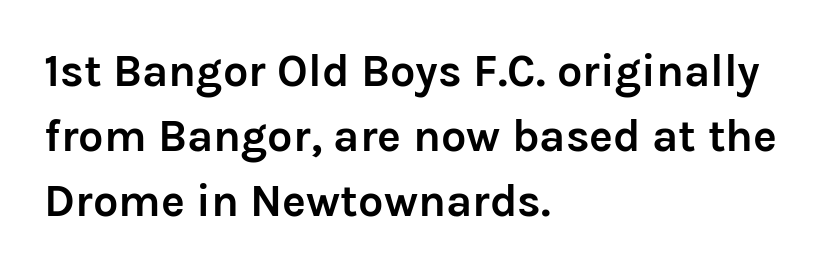
No word sits above an underline. Looks like regular typesetting: each glyph gets only the width it needs. The glyphs have the mass of a bold cut. Unlike a traditional serif, this face leaves its strokes unadorned.
